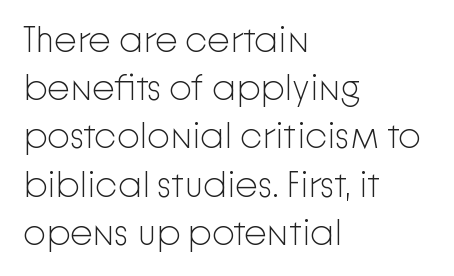
{"serif": "no", "italic": "no", "bold": "no", "weight": "light", "width": "normal", "stroke_contrast": "low", "x_height": "medium", "monospaced": "no", "underline": "no", "align": "left", "line_spacing": "normal", "line_spacing_ratio": 1.34, "letter_spacing": "normal", "letter_spacing_em": 0.0, "glyph_px": 36}
